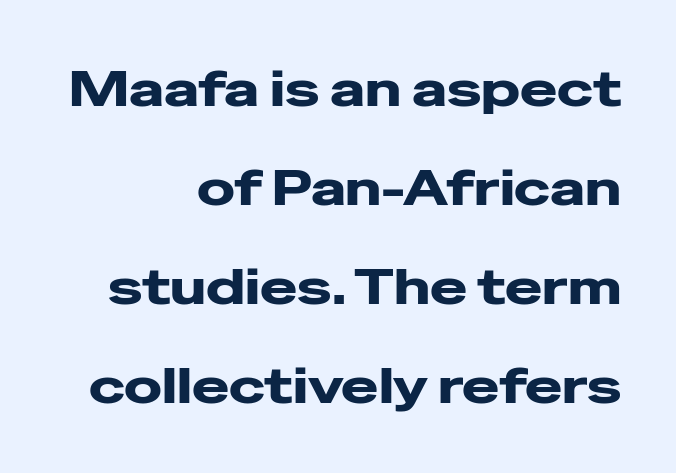
The line-height multiplier appears high, well above default. Serif or sans? Sans — the stroke terminals are bare. This rendering features lettering with no underline. The face used here is proportionally spaced, like ordinary book or web type.
